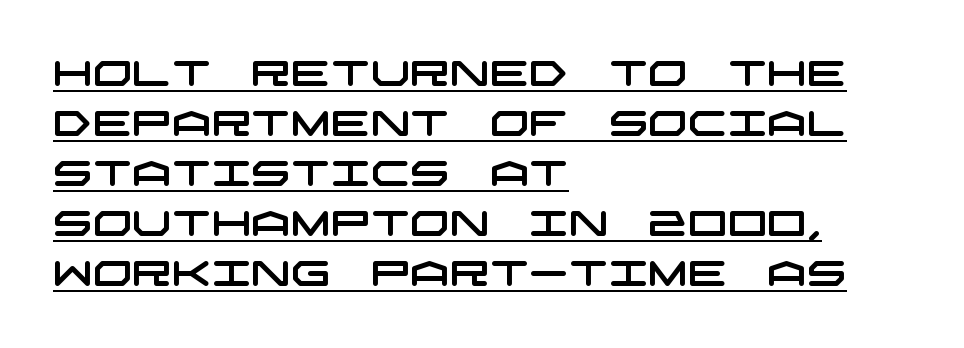
What's the leading like? Ordinary, nothing unusual. The typesetter has applied underlining to the passage shown. Here the glyphs are tracked normally, forming tight word shapes. This sample uses a sans-serif face.
